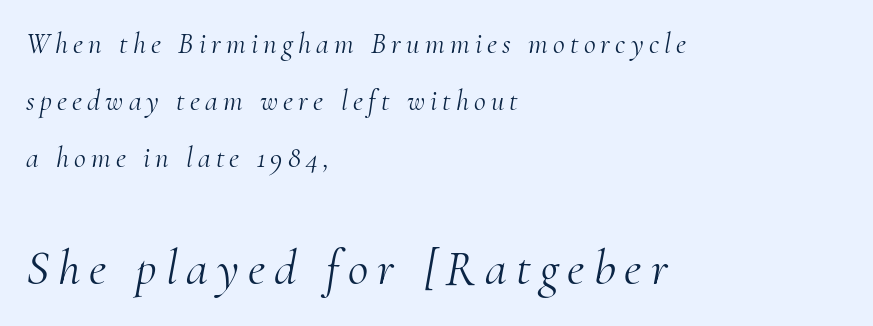
The leading is generous, giving the passage an open texture. Horizontally, the lines are justified to the leading edge only. Vertical stems look standard width or narrower in stroke. Note the varied advance widths — an 'i' is clearly narrower than an 'm'. These lines were composed using italics. Check where the strokes stop: tiny serifs finish them off.
